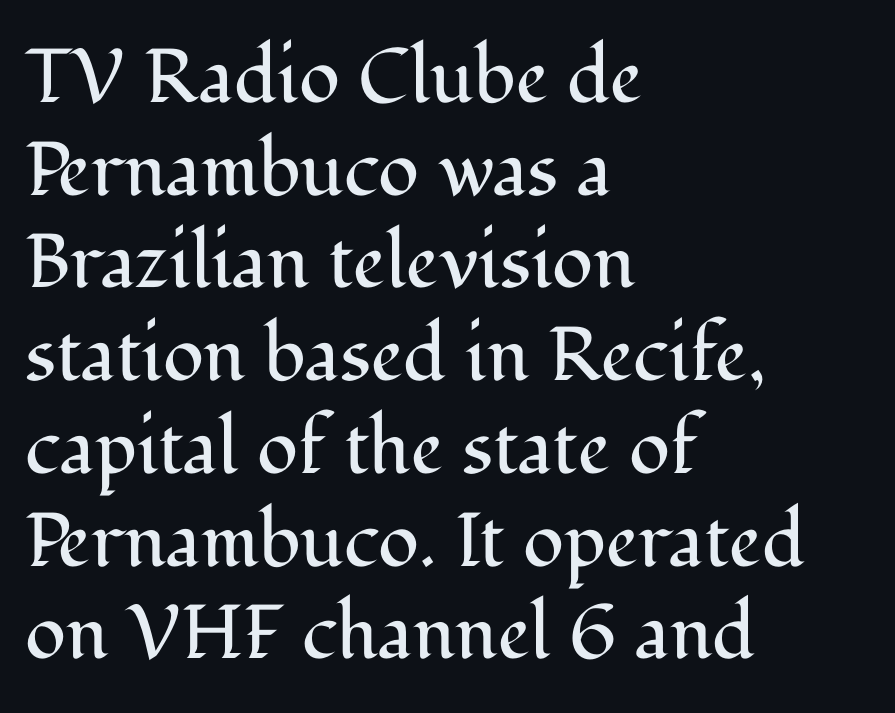
{"serif": "yes", "italic": "no", "bold": "no", "weight": "regular", "width": "normal", "stroke_contrast": "medium", "x_height": "medium", "monospaced": "no", "underline": "no", "align": "left", "line_spacing_ratio": 1.22, "letter_spacing": "normal", "letter_spacing_em": 0.0, "glyph_px": 76}
